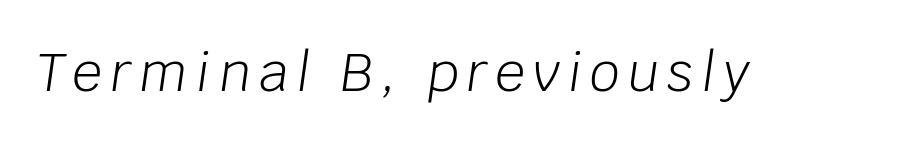
{"italic": "yes", "lean": "right", "slant_degrees": 8, "bold": "no", "weight": "light", "width": "normal", "stroke_contrast": "low", "x_height": "large", "monospaced": "no", "underline": "no", "glyph_px": 53}
